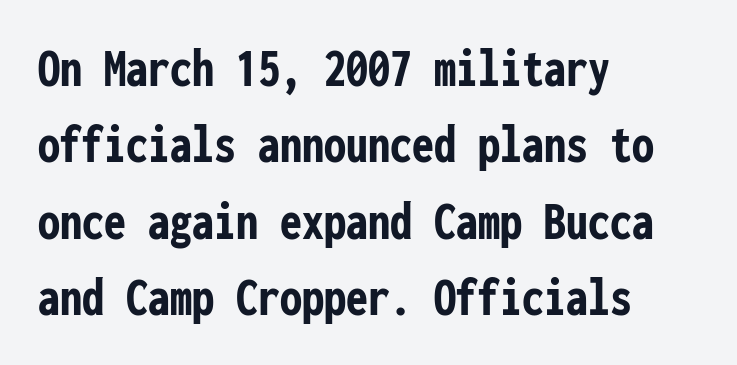
The baseline area is clear. The axis of the letterforms is exactly vertical. A dark, heavy texture on the line: the type is bold. Leftover space on each line is placed entirely after the last word. Each letter, wide or thin by design, is forced into the same width here. What's the leading like? Ordinary, nothing unusual.
